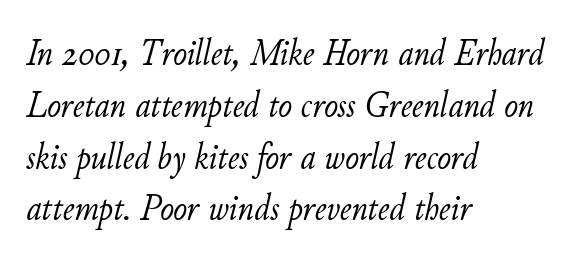
Line spacing here is normal. This sample has the flowing, uneven cadence of proportional lettering. Characters are canted at an angle relative to the baseline's perpendicular. This reads as an unemphasized weight, regular at the heaviest. This sample uses plain, unmodified letter spacing.
